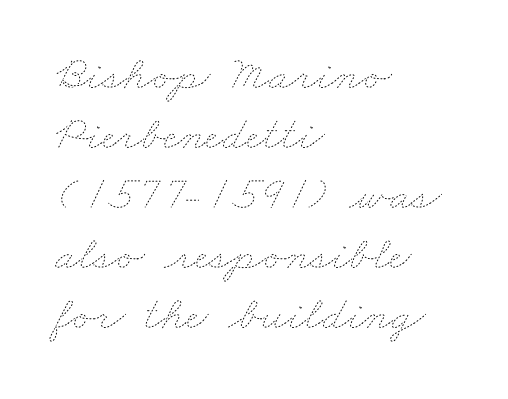
The cut favours lightness, reaching ordinary text weight at its darkest. Is this a fixed-width face? No — the glyphs have proportional, varying widths. Honestly, the letter spacing is just normal — you wouldn't notice it. The gap between lines stays unmarked. The ragged edge is on the right, which tells us the setting is flush left.
